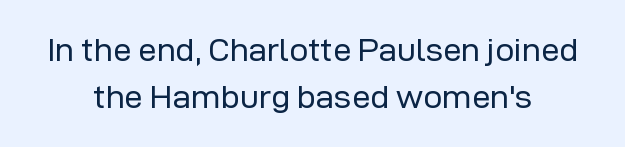
{"serif": "no", "italic": "no", "bold": "no", "weight": "regular", "width": "normal", "stroke_contrast": "low", "x_height": "medium", "monospaced": "no", "underline": "no", "align": "center", "line_spacing": "normal", "line_spacing_ratio": 1.43, "letter_spacing": "normal", "letter_spacing_em": 0.0, "glyph_px": 33}
